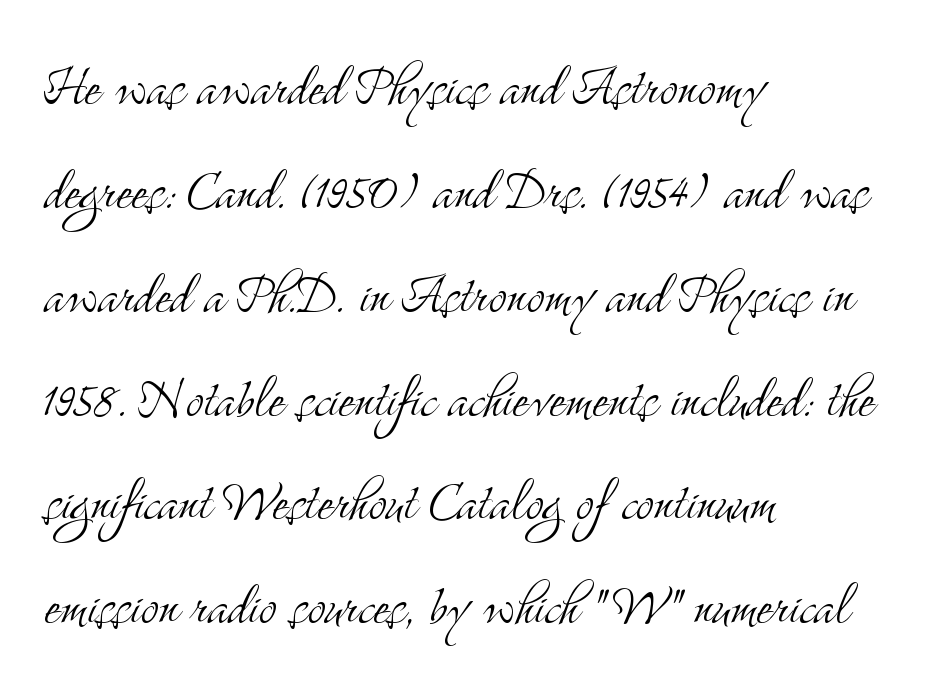
{"serif": "yes", "bold": "no", "weight": "light", "width": "condensed", "stroke_contrast": "medium", "x_height": "small", "monospaced": "no", "underline": "no", "align": "left", "line_spacing": "normal", "line_spacing_ratio": 1.55, "letter_spacing": "normal", "letter_spacing_em": 0.0, "glyph_px": 67}
